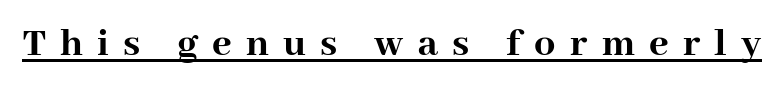
Q: Is the text bold? A: Yes.
Q: Is the text italic (slanted)? A: No, it is upright.
Q: Is the typeface a serif or a sans-serif typeface? A: Serif.
Q: Is the text underlined? A: Yes.
Q: Is the spacing between letters normal or unusually wide? A: Unusually wide.
Q: Width (condensed, normal, or wide)? A: Normal.
Q: Stroke contrast? A: High.
Q: x-height? A: Medium.
Q: Monospaced? A: No.
